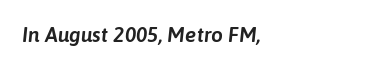
These lines keep a tight, regular rhythm from letter to letter. This rendering uses left alignment, leaving the right contour irregular. Rendered with sloped, italic letterforms. Bare-footed words on every line.
